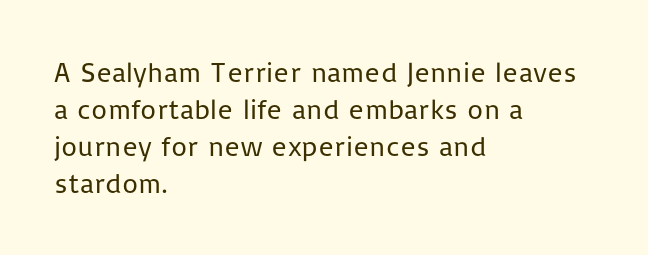
{"serif": "no", "italic": "no", "bold": "no", "weight": "regular", "width": "normal", "stroke_contrast": "low", "x_height": "medium", "monospaced": "no", "underline": "no", "align": "left", "line_spacing": "normal", "line_spacing_ratio": 1.32, "letter_spacing": "normal", "letter_spacing_em": 0.0, "glyph_px": 28}
